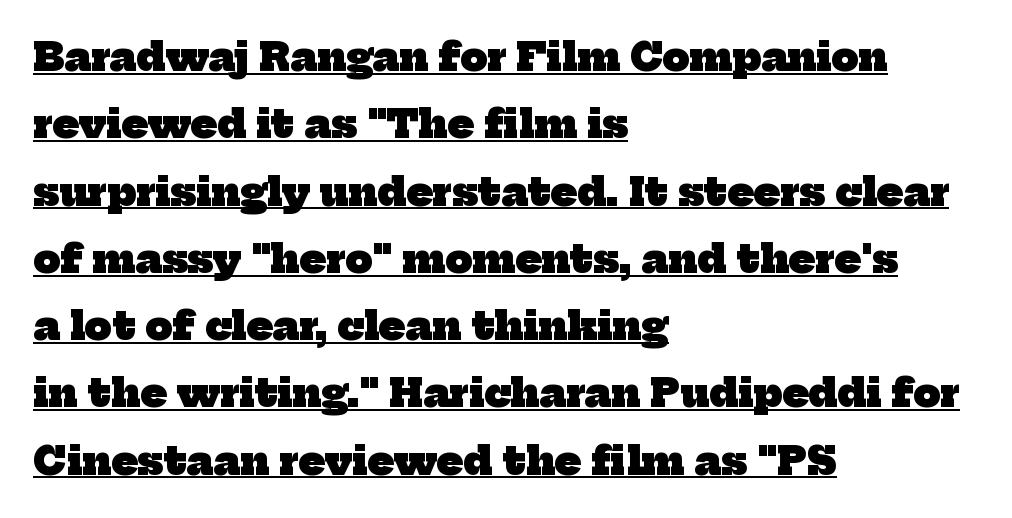
The letters advance in unequal steps, a hallmark of proportional type. The font family rendered here belongs to the serif group. Look at the stroke-to-counter ratio: heavy, a bold. Every row of glyphs begins at an identical x-position on the left. Caption: lettering with a line underneath. The letters sit at their default tracking, neither squeezed nor spread.
